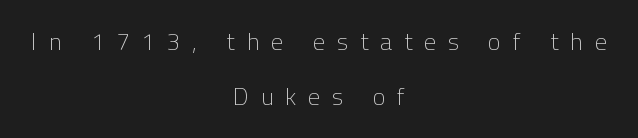
The letters stand straight up with perfectly vertical stems. Stems here are at most as thick as an everyday book face. These lines stand farther apart than default settings would place them. Unmarked baselines from the first word to the last. Notice how the passage keeps no hard edge, just a central spine.
